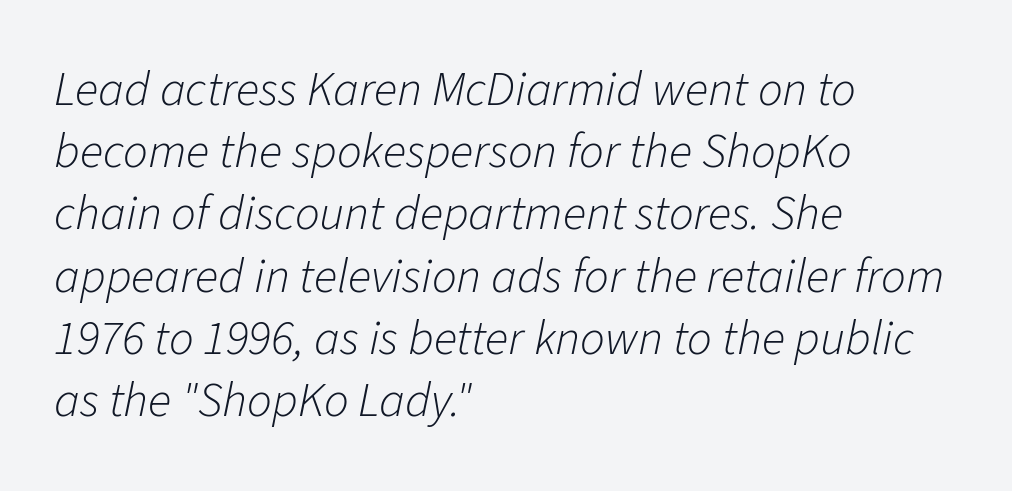
Q: Is the text bold? A: No.
Q: Is the text italic (slanted)? A: Yes, it leans right by about 11 degrees.
Q: Is the text underlined? A: No.
Q: How is the paragraph aligned? A: Left-aligned.
Q: Is the spacing between letters normal or unusually wide? A: Normal.
Q: Is the spacing between lines tight, normal or loose? A: Normal.
Q: Width (condensed, normal, or wide)? A: Normal.
Q: Stroke contrast? A: Low.
Q: x-height? A: Medium.
Q: Monospaced? A: No.
